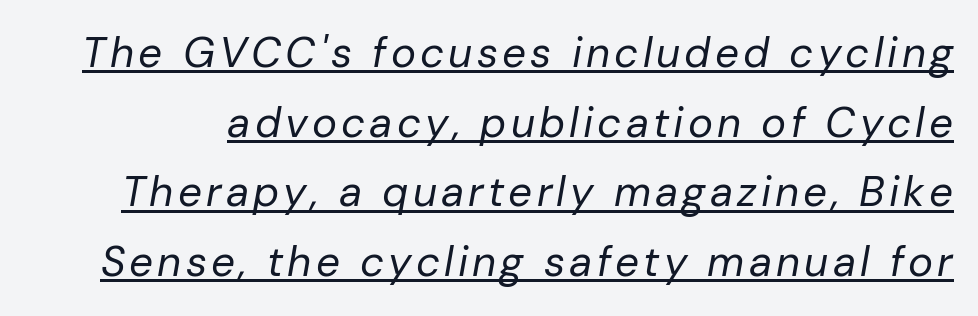
The image shows 42 px regular-weight type, italic (leaning right); set normal line spacing (1.66x), underlined; low stroke contrast and a medium x-height.
